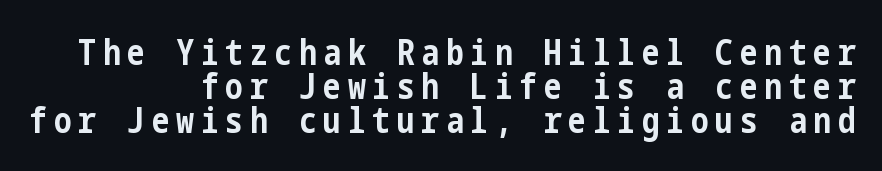
{"serif": "no", "italic": "no", "bold": "yes", "weight": "bold", "width": "condensed", "stroke_contrast": "low", "x_height": "medium", "underline": "no", "align": "right", "line_spacing": "tight", "line_spacing_ratio": 0.97, "letter_spacing": "wide", "letter_spacing_em": 0.2, "glyph_px": 35}
